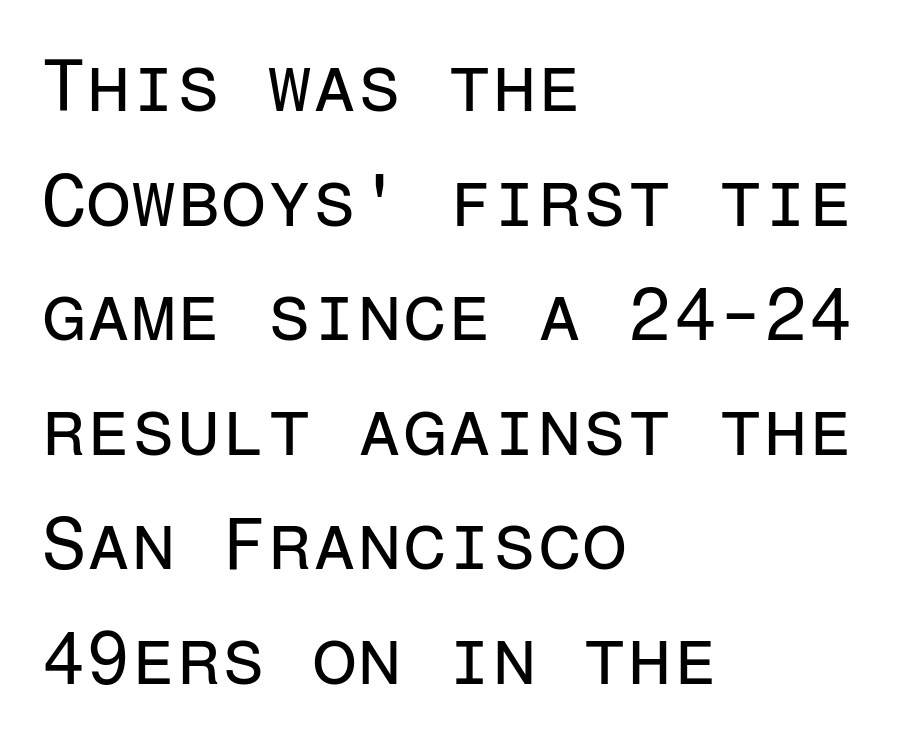
{"serif": "no", "italic": "no", "bold": "no", "weight": "regular", "width": "normal", "stroke_contrast": "low", "x_height": "medium", "monospaced": "yes", "underline": "no", "align": "left", "line_spacing": "normal", "line_spacing_ratio": 1.57, "letter_spacing": "normal", "letter_spacing_em": 0.0, "glyph_px": 73}
